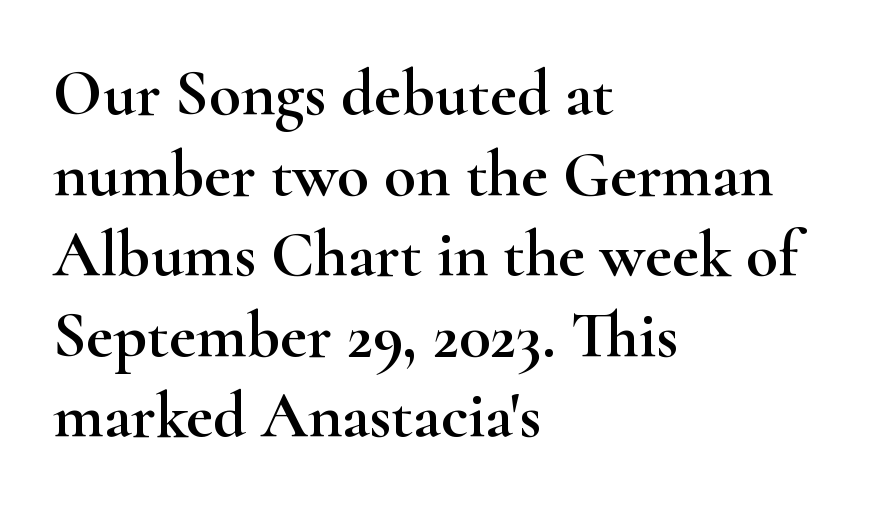
Q: Is the text italic (slanted)? A: No, it is upright.
Q: Is the typeface a serif or a sans-serif typeface? A: Serif.
Q: Is the text underlined? A: No.
Q: How is the paragraph aligned? A: Left-aligned.
Q: Is the spacing between letters normal or unusually wide? A: Normal.
Q: Width (condensed, normal, or wide)? A: Wide.
Q: Stroke contrast? A: High.
Q: x-height? A: Small.
Q: Monospaced? A: No.
